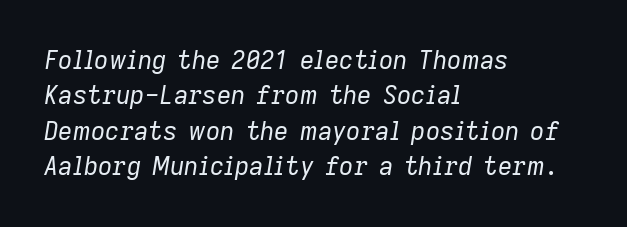
Q: Is the text bold? A: No.
Q: Is the text italic (slanted)? A: Yes, it leans right by about 9 degrees.
Q: Is the text underlined? A: No.
Q: How is the paragraph aligned? A: Left-aligned.
Q: Is the spacing between letters normal or unusually wide? A: Normal.
Q: Is the spacing between lines tight, normal or loose? A: Normal.
